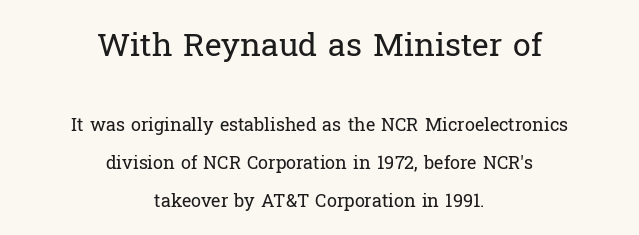
{"serif": "yes", "italic": "no", "bold": "no", "weight": "regular", "width": "normal", "stroke_contrast": "low", "x_height": "medium", "monospaced": "no", "underline": "no", "align": "center", "line_spacing": "loose", "line_spacing_ratio": 2.11, "letter_spacing": "normal", "letter_spacing_em": 0.0, "larger_block": "first", "size_ratio": 1.78, "glyph_px": 32}
